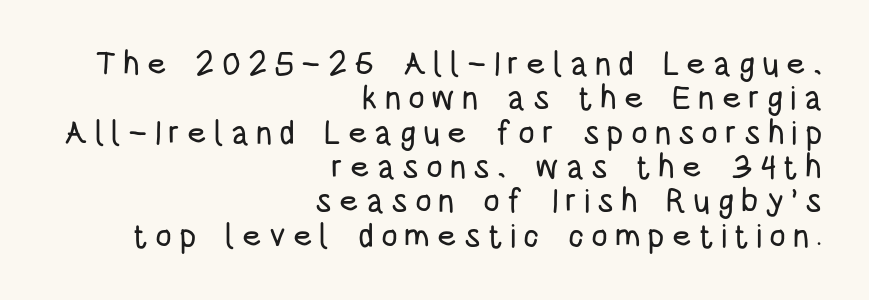
{"serif": "no", "italic": "no", "width": "condensed", "stroke_contrast": "low", "x_height": "large", "monospaced": "no", "underline": "no", "align": "right", "line_spacing": "tight", "line_spacing_ratio": 1.04, "letter_spacing": "wide", "letter_spacing_em": 0.21, "glyph_px": 33}
